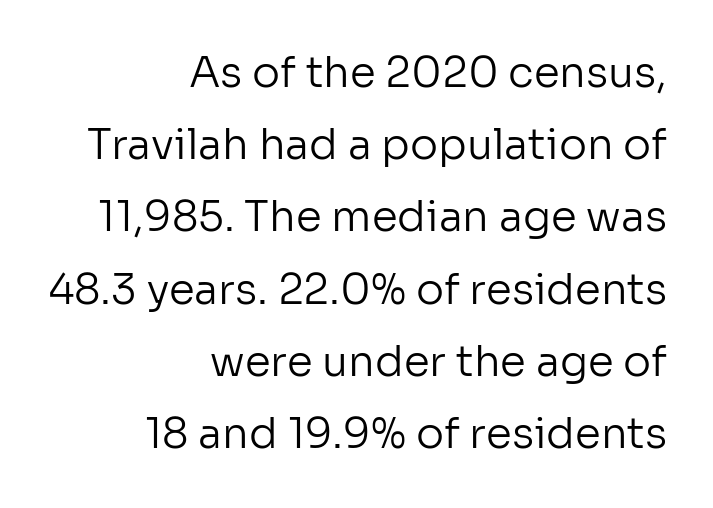
{"serif": "no", "italic": "no", "bold": "no", "weight": "regular", "width": "normal", "stroke_contrast": "low", "x_height": "medium", "monospaced": "no", "underline": "no", "align": "right", "line_spacing_ratio": 1.72, "letter_spacing": "normal", "letter_spacing_em": 0.0, "glyph_px": 42}
